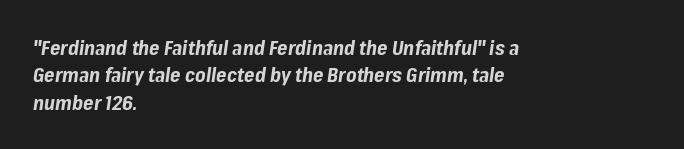
The image shows 20 px bold type, italic (leaning right); set left-aligned, normal line spacing (1.37x), normal letter spacing, not underlined.
